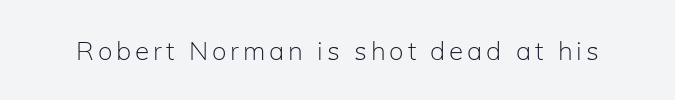
The image shows 26 px text type, upright; set not underlined.
